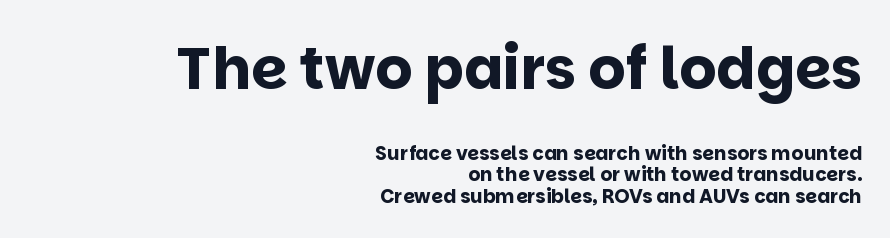
The image shows 58 px bold sans-serif type, upright; set right-aligned, tight line spacing (1.13x), normal letter spacing, not underlined; the first (top) block is 3.05x larger; low stroke contrast and a large x-height.
